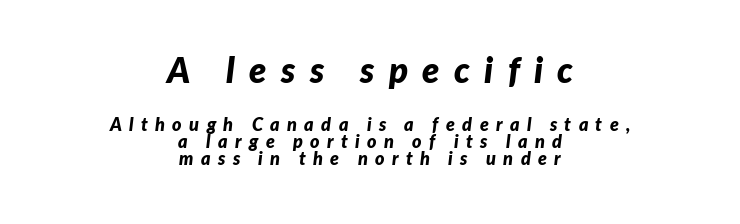
Q: Is the text bold? A: Yes.
Q: Is the text italic (slanted)? A: Yes, it leans right by about 7 degrees.
Q: Is the text underlined? A: No.
Q: How is the paragraph aligned? A: Centered.
Q: Is the spacing between letters normal or unusually wide? A: Unusually wide.
Q: Is the spacing between lines tight, normal or loose? A: Tight.
Q: Which block of text is set in a larger size, the first (top) or the second (bottom)? A: The first (top) one.
Q: Width (condensed, normal, or wide)? A: Normal.
Q: Stroke contrast? A: Low.
Q: x-height? A: Medium.
Q: Monospaced? A: No.
